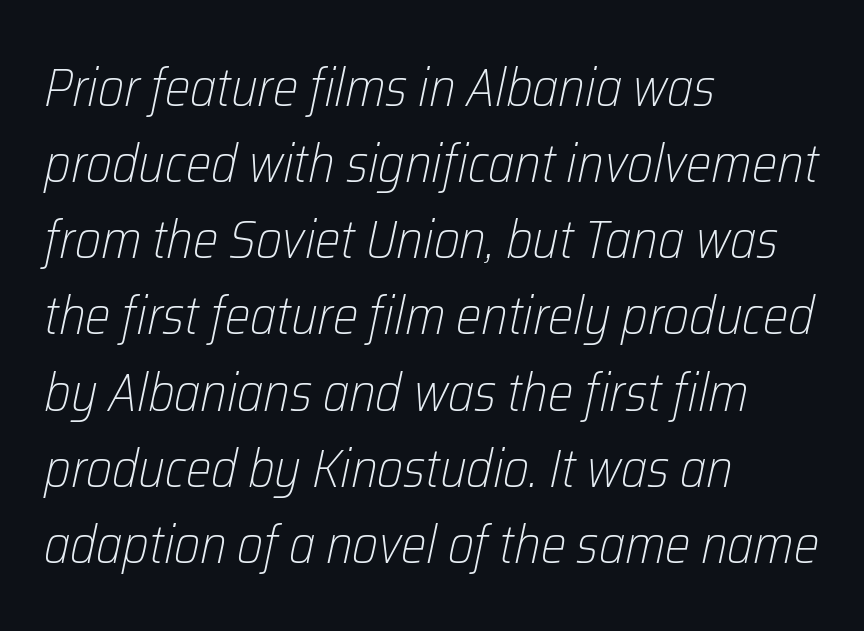
{"italic": "yes", "lean": "right", "slant_degrees": 12, "bold": "no", "weight": "light", "width": "condensed", "stroke_contrast": "low", "x_height": "medium", "monospaced": "no", "underline": "no", "align": "left", "line_spacing": "normal", "line_spacing_ratio": 1.41, "letter_spacing": "normal", "letter_spacing_em": 0.0, "glyph_px": 54}
